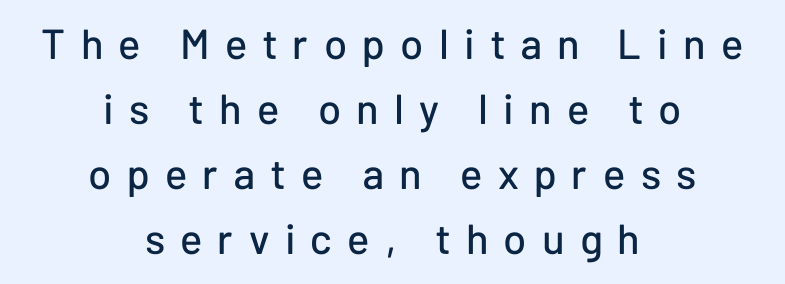
The image shows 42 px sans-serif type, upright; set centered, normal line spacing (1.55x), unusually wide letter spacing (+0.36 em), not underlined; low stroke contrast and a medium x-height.
